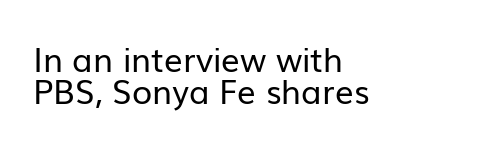
Q: Is the text bold? A: No.
Q: Is the text italic (slanted)? A: No, it is upright.
Q: Is the typeface a serif or a sans-serif typeface? A: Sans-serif.
Q: Is the text underlined? A: No.
Q: How is the paragraph aligned? A: Left-aligned.
Q: Is the spacing between letters normal or unusually wide? A: Normal.
Q: Is the spacing between lines tight, normal or loose? A: Tight.
Q: Width (condensed, normal, or wide)? A: Normal.
Q: Stroke contrast? A: Low.
Q: x-height? A: Medium.
Q: Monospaced? A: No.
